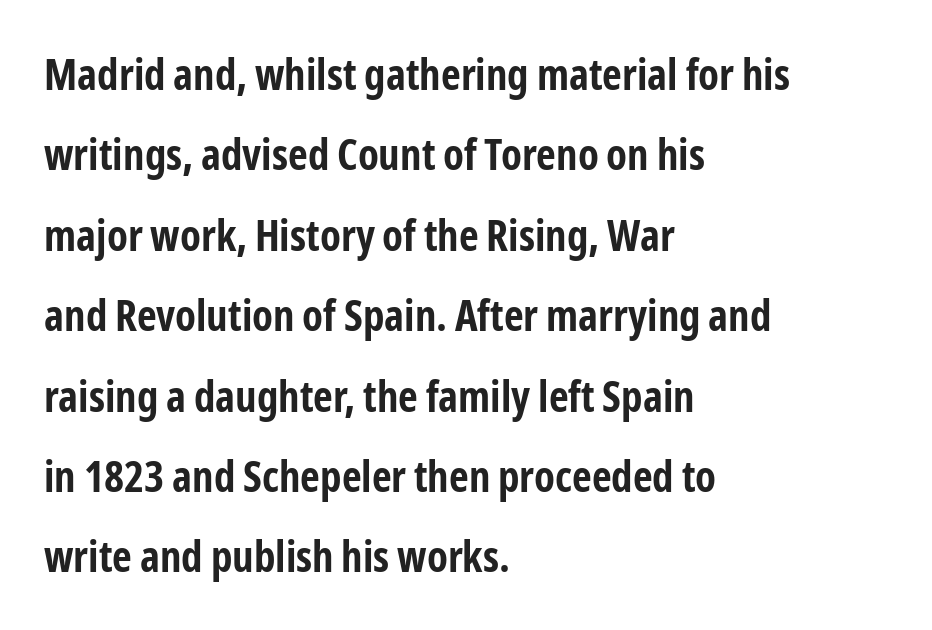
The image shows 43 px bold, condensed sans-serif type, upright; set left-aligned, line spacing 1.87x, normal letter spacing, not underlined; low stroke contrast and a medium x-height.
